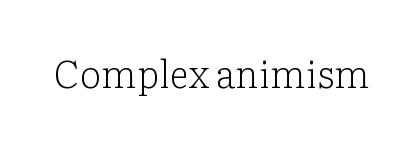
This sample uses an upright cut, with every glyph sitting square on the baseline. Nobody drew a line under any word here. Glyph-to-glyph distance matches everyday printed text. Yep, those are serifs on the letters. Bold? No — there's no thickening of the strokes. Is this a fixed-width face? No — the glyphs have proportional, varying widths.
